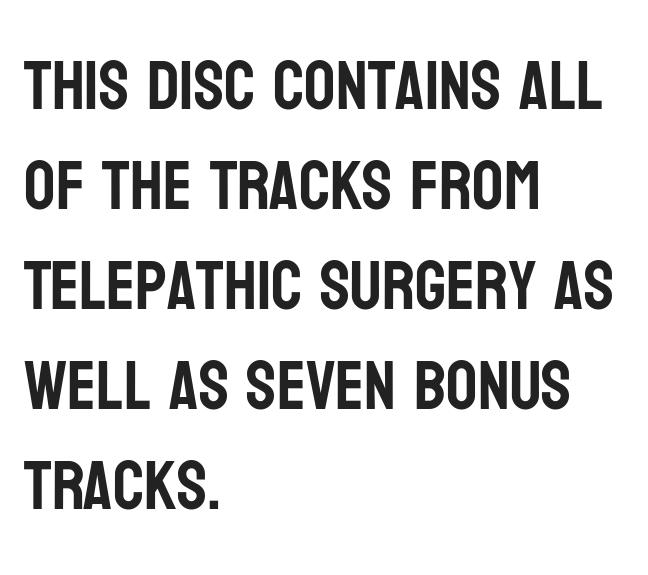
{"serif": "no", "italic": "no", "width": "condensed", "stroke_contrast": "low", "x_height": "large", "monospaced": "no", "underline": "no", "align": "left", "line_spacing": "normal", "line_spacing_ratio": 1.45, "letter_spacing": "normal", "letter_spacing_em": 0.0, "glyph_px": 69}
